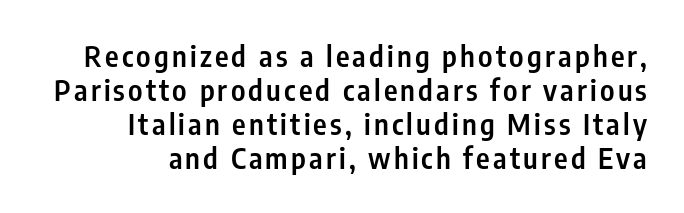
Q: Is the text bold? A: Semi-bold.
Q: Is the text italic (slanted)? A: No, it is upright.
Q: Is the typeface a serif or a sans-serif typeface? A: Sans-serif.
Q: Is the text underlined? A: No.
Q: Width (condensed, normal, or wide)? A: Condensed.
Q: Stroke contrast? A: Low.
Q: x-height? A: Medium.
Q: Monospaced? A: No.
